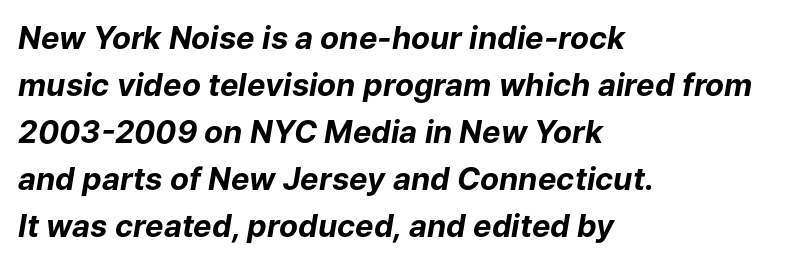
The glyphs look as if they've been sheared to an angle. The string is rendered with underlining switched off. The tracking reads as untouched default to a designer's eye. The face used here is proportionally spaced, like ordinary book or web type. Heft: maximum for text — a bold.
